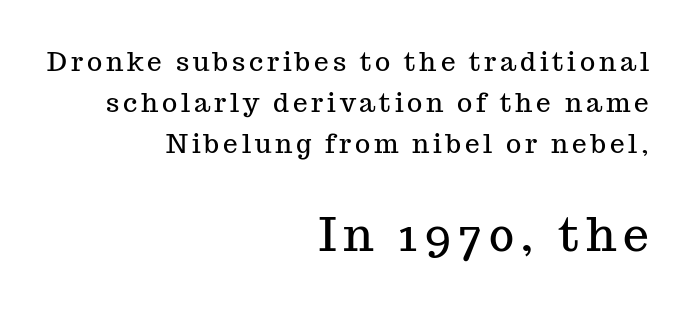
The image shows 46 px serif type, upright; set right-aligned, normal line spacing (1.58x), not underlined; the second (bottom) block is 1.77x larger; medium stroke contrast and a medium x-height.
